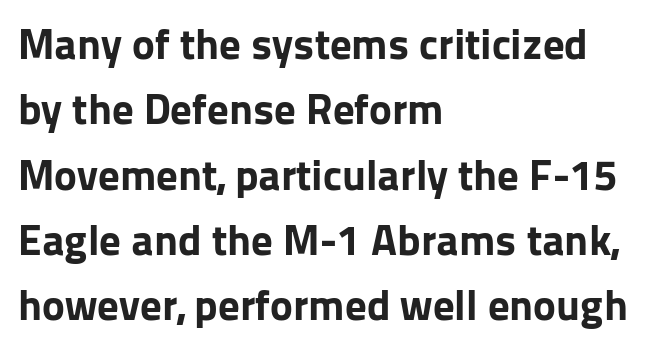
The passage shown has conventional tracking throughout. As a designer I'd log this as weight 700, bold. In terms of leading, this rendering sits right in the middle. What kind of face is this? One without serifs — a sans.
